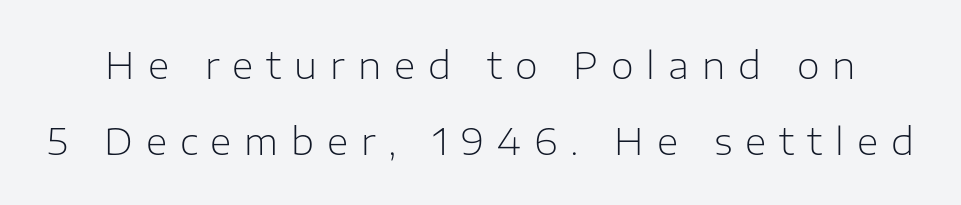
{"serif": "no", "italic": "no", "bold": "no", "weight": "light", "width": "normal", "stroke_contrast": "low", "x_height": "medium", "monospaced": "no", "underline": "no", "line_spacing": "loose", "line_spacing_ratio": 2.06, "letter_spacing": "wide", "letter_spacing_em": 0.35, "glyph_px": 37}
